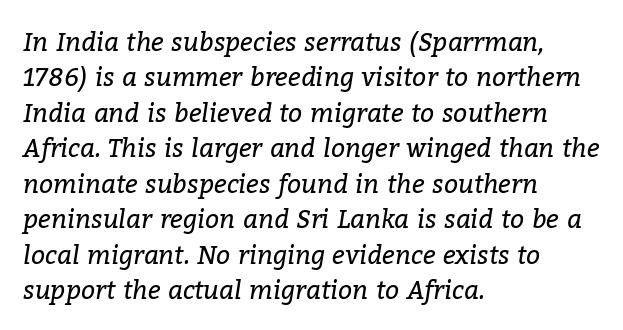
Check under the words: just untouched page. A typesetter would call this leading conventional body-copy spacing. Is the type slanted? Yes — the strokes lean at a clear angle. The letters look calm and open, with moderate or lighter stems. Tracking here is standard; glyphs follow each other at the usual distance.
